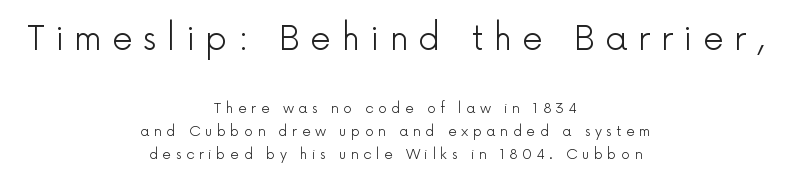
Q: Is the text bold? A: No.
Q: Is the text italic (slanted)? A: No, it is upright.
Q: Is the typeface a serif or a sans-serif typeface? A: Sans-serif.
Q: Is the text underlined? A: No.
Q: How is the paragraph aligned? A: Centered.
Q: Is the spacing between letters normal or unusually wide? A: Unusually wide.
Q: Is the spacing between lines tight, normal or loose? A: Normal.
Q: Which block of text is set in a larger size, the first (top) or the second (bottom)? A: The first (top) one.
Q: Width (condensed, normal, or wide)? A: Normal.
Q: x-height? A: Medium.
Q: Monospaced? A: No.
